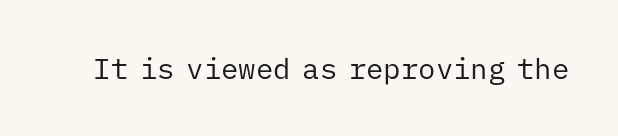
Looks like terminal output: every glyph gets an equal slot. A sans-serif font was chosen for this passage. Spacing between characters is what you'd get straight out of the box. Upright lettering throughout. The cut favours lightness, reaching ordinary text weight at its darkest. Bare-footed words on every line.
